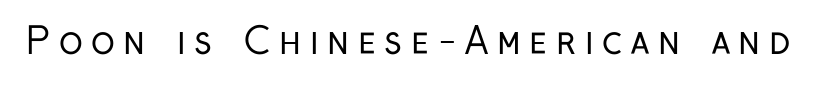
Serifs: no, the terminals of the letterforms are clean. Rendered with straight, roman letterforms. You could not count columns in this text — the font is proportionally spaced. Stems here are at most as thick as an everyday book face. Unmarked baselines from the first word to the last. Someone cranked the tracking dial way up on this one.
